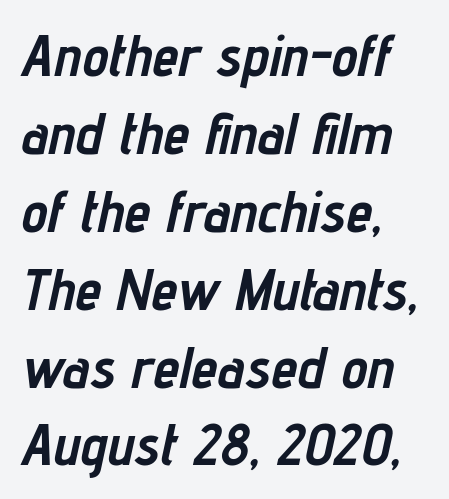
Q: Is the text bold? A: Yes.
Q: Is the text italic (slanted)? A: Yes, it leans right by about 12 degrees.
Q: Is the text underlined? A: No.
Q: How is the paragraph aligned? A: Left-aligned.
Q: Is the spacing between letters normal or unusually wide? A: Normal.
Q: Is the spacing between lines tight, normal or loose? A: Normal.
Q: Width (condensed, normal, or wide)? A: Condensed.
Q: Stroke contrast? A: Low.
Q: x-height? A: Medium.
Q: Monospaced? A: No.
